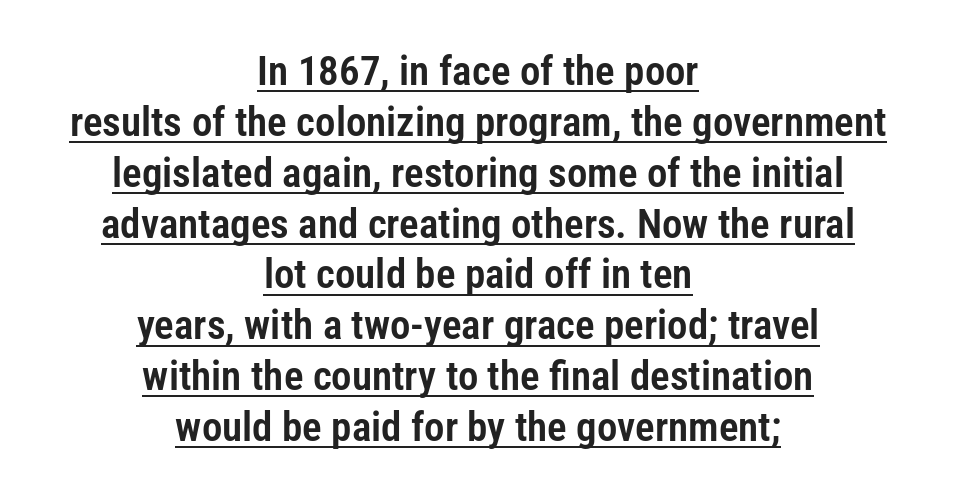
{"serif": "no", "italic": "no", "width": "condensed", "stroke_contrast": "low", "x_height": "medium", "monospaced": "no", "underline": "yes", "align": "center", "line_spacing_ratio": 1.24, "letter_spacing": "normal", "letter_spacing_em": 0.0, "glyph_px": 41}
